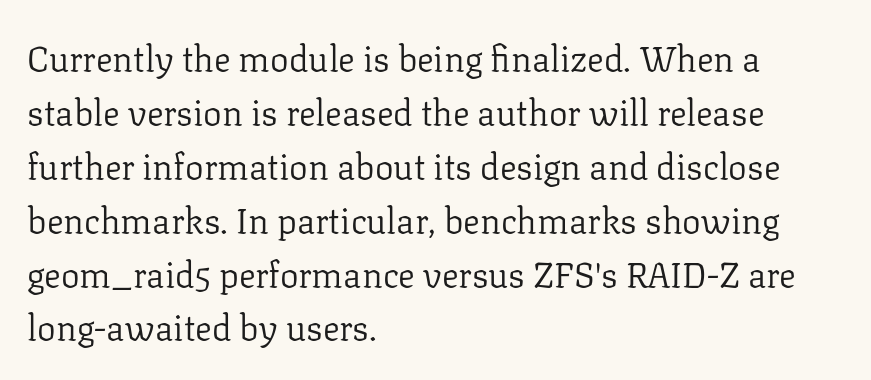
Q: Is the text bold? A: No.
Q: Is the text italic (slanted)? A: No, it is upright.
Q: Is the typeface a serif or a sans-serif typeface? A: Serif.
Q: Is the text underlined? A: No.
Q: How is the paragraph aligned? A: Left-aligned.
Q: Is the spacing between letters normal or unusually wide? A: Normal.
Q: Is the spacing between lines tight, normal or loose? A: Normal.
Q: Width (condensed, normal, or wide)? A: Normal.
Q: Stroke contrast? A: Low.
Q: x-height? A: Medium.
Q: Monospaced? A: No.
